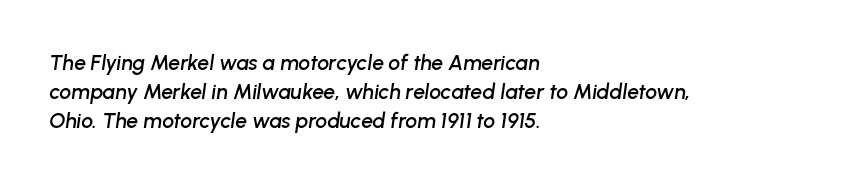
The image shows 21 px text type, italic (leaning right); set left-aligned, normal line spacing (1.37x), normal letter spacing, not underlined.
